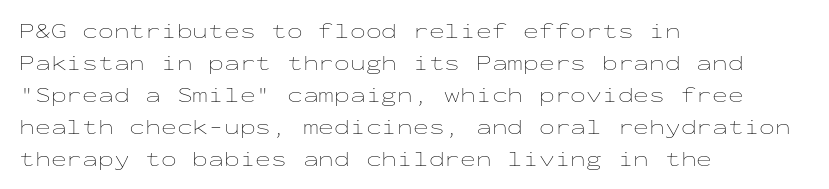
Vertical strokes here are truly vertical. The paragraph has a hard left edge and a soft right edge. The rendering uses a moderate line-height, typical for paragraphs. The cut favours lightness, reaching ordinary text weight at its darkest.
